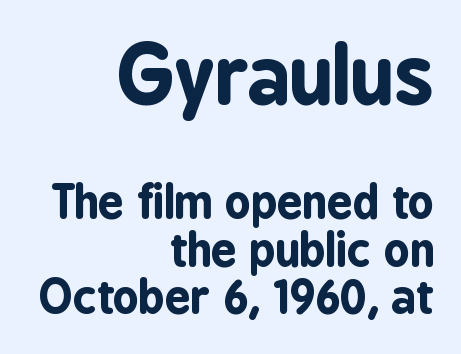
The image shows 79 px bold, condensed sans-serif type, upright; set right-aligned, tight line spacing (1.06x), normal letter spacing, not underlined; the first (top) block is 1.76x larger; low stroke contrast and a medium x-height.
